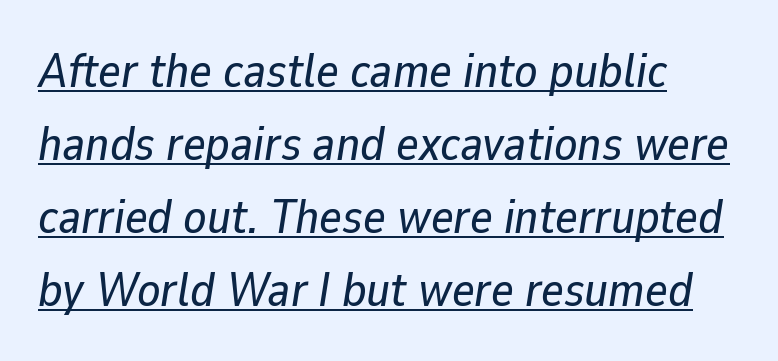
{"italic": "yes", "lean": "right", "slant_degrees": 9, "width": "normal", "stroke_contrast": "low", "x_height": "medium", "monospaced": "no", "underline": "yes", "align": "left", "line_spacing": "normal", "line_spacing_ratio": 1.52, "letter_spacing": "normal", "letter_spacing_em": 0.0, "glyph_px": 48}
